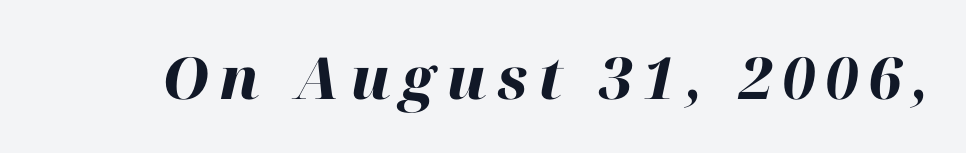
The image shows 58 px heavy type, italic (leaning right); set not underlined; high stroke contrast and a medium x-height.
